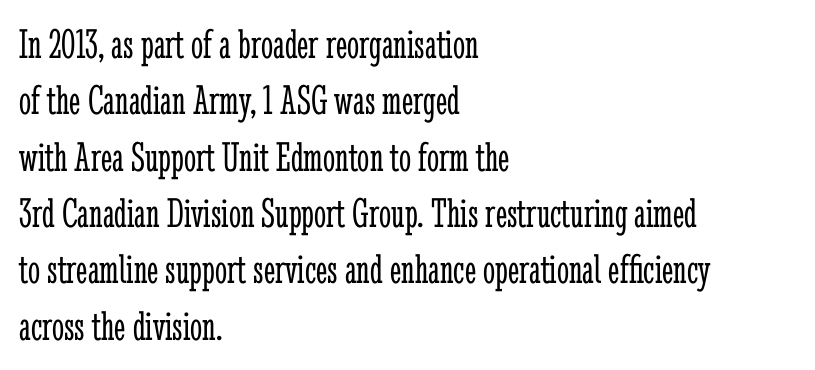
Character widths vary here, with narrow letters taking less room than wide ones. The font's upright variant was chosen for this text. Observe the ordinary spacing: letters are neighbours, not strangers. Typographically, this falls in the serif category. Vertically, the passage feels balanced, rows spaced as you'd expect.
